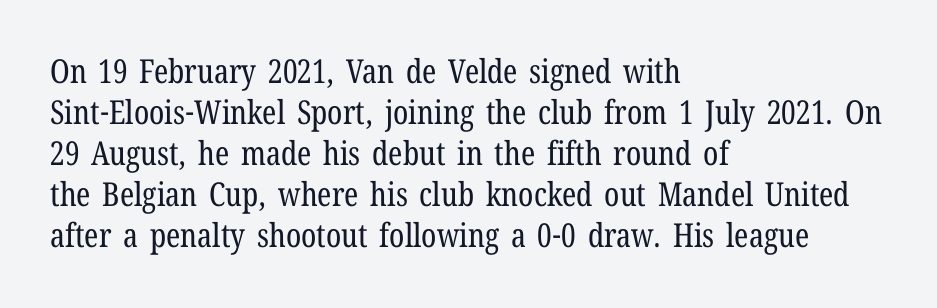
{"serif": "yes", "italic": "no", "bold": "no", "weight": "regular", "width": "condensed", "stroke_contrast": "low", "x_height": "medium", "monospaced": "no", "underline": "no", "align": "left", "line_spacing_ratio": 1.24, "letter_spacing": "normal", "letter_spacing_em": 0.0, "glyph_px": 33}
